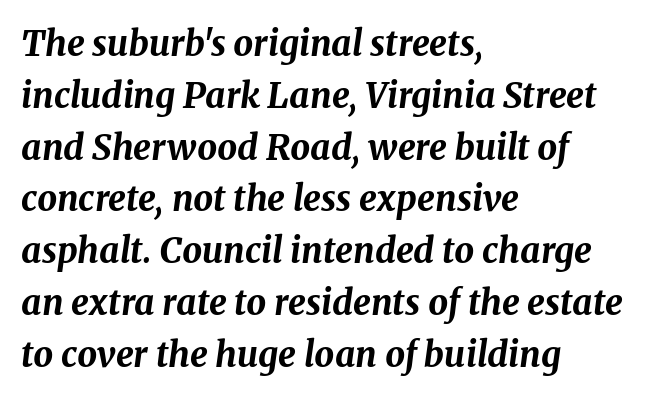
It's the slanting kind of type. A typesetter would call this zero additional tracking. Notice how the passage keeps a crisp vertical edge on the left only. A typesetter would call this proportional, since set widths differ per character.
